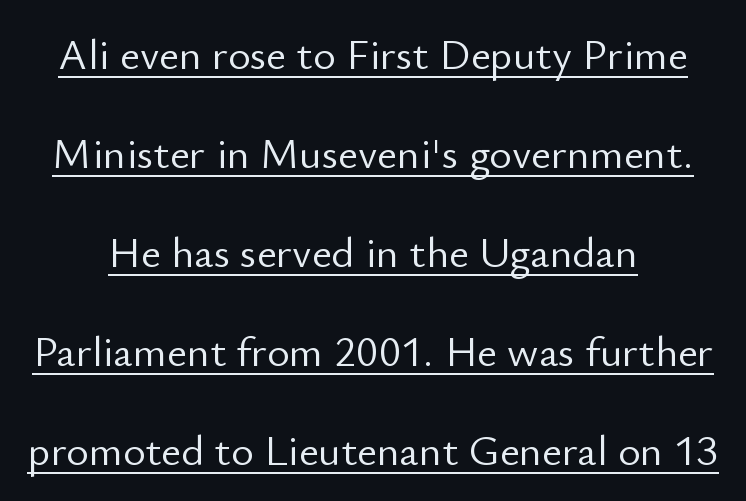
The image shows 43 px light sans-serif type, upright; set centered, loose line spacing (2.3x), normal letter spacing, underlined; low stroke contrast and a small x-height.
